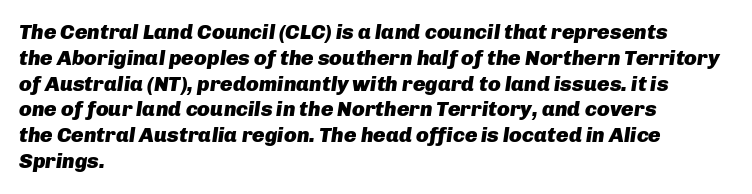
{"italic": "yes", "lean": "right", "slant_degrees": 8, "bold": "yes", "underline": "no", "align": "left", "line_spacing_ratio": 1.23, "letter_spacing": "normal", "letter_spacing_em": 0.0, "glyph_px": 21}
